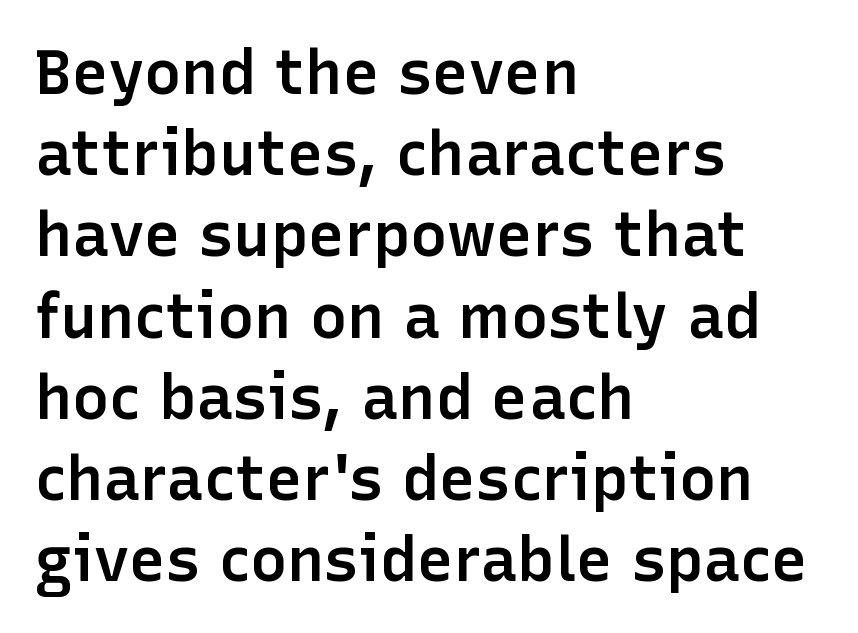
Q: Is the text bold? A: Semi-bold.
Q: Is the text italic (slanted)? A: No, it is upright.
Q: Is the typeface a serif or a sans-serif typeface? A: Sans-serif.
Q: Is the text underlined? A: No.
Q: How is the paragraph aligned? A: Left-aligned.
Q: Is the spacing between letters normal or unusually wide? A: Normal.
Q: Is the spacing between lines tight, normal or loose? A: Normal.
Q: Width (condensed, normal, or wide)? A: Normal.
Q: Stroke contrast? A: Low.
Q: x-height? A: Medium.
Q: Monospaced? A: No.
